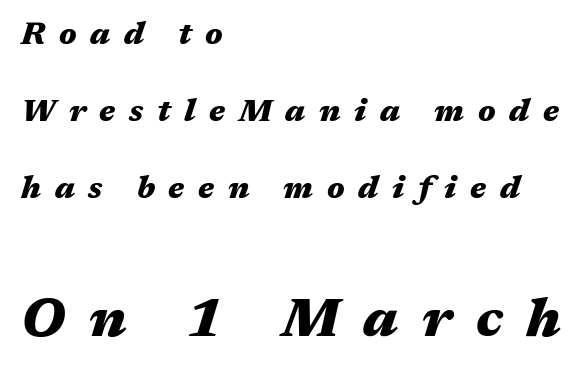
Q: Is the text bold? A: Yes.
Q: Is the text italic (slanted)? A: Yes, it leans right by about 17 degrees.
Q: Is the text underlined? A: No.
Q: How is the paragraph aligned? A: Left-aligned.
Q: Is the spacing between letters normal or unusually wide? A: Unusually wide.
Q: Is the spacing between lines tight, normal or loose? A: Loose.
Q: Which block of text is set in a larger size, the first (top) or the second (bottom)? A: The second (bottom) one.
Q: Width (condensed, normal, or wide)? A: Wide.
Q: Stroke contrast? A: Medium.
Q: x-height? A: Medium.
Q: Monospaced? A: No.
